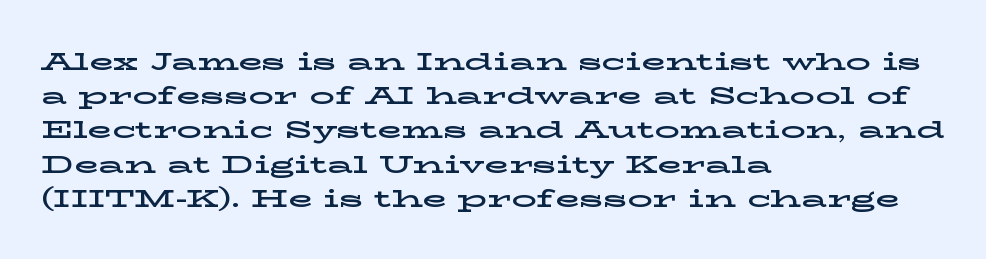
The image shows 25 px text type, upright; set left-aligned, normal line spacing (1.37x), normal letter spacing, not underlined.
